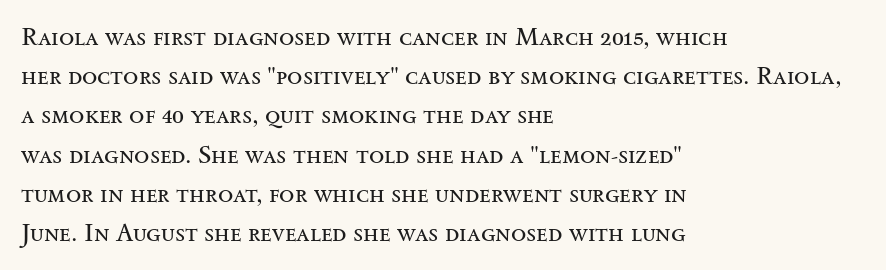
{"italic": "no", "bold": "no", "underline": "no", "align": "left", "line_spacing": "normal", "line_spacing_ratio": 1.57, "letter_spacing": "normal", "letter_spacing_em": 0.0, "glyph_px": 25}
